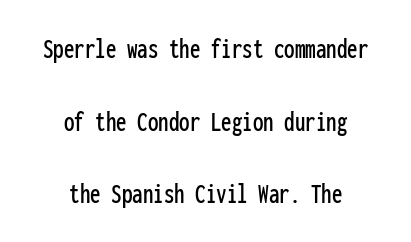
{"serif": "no", "italic": "no", "width": "condensed", "stroke_contrast": "low", "x_height": "medium", "monospaced": "yes", "underline": "no", "align": "center", "line_spacing": "loose", "line_spacing_ratio": 2.42, "letter_spacing": "normal", "letter_spacing_em": 0.0, "glyph_px": 30}
